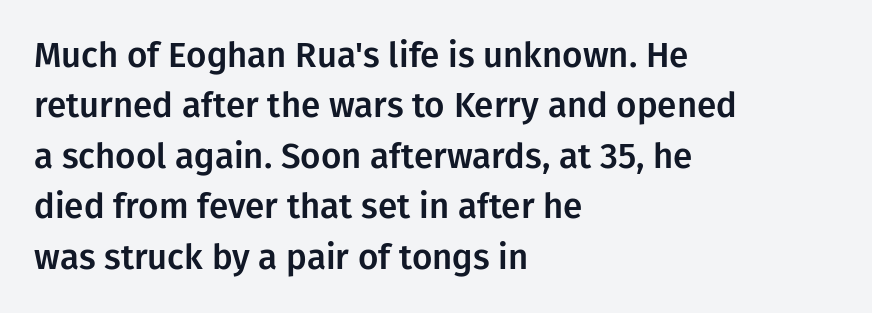
Q: Is the text italic (slanted)? A: No, it is upright.
Q: Is the typeface a serif or a sans-serif typeface? A: Sans-serif.
Q: Is the text underlined? A: No.
Q: How is the paragraph aligned? A: Left-aligned.
Q: Is the spacing between letters normal or unusually wide? A: Normal.
Q: Is the spacing between lines tight, normal or loose? A: Normal.
Q: Width (condensed, normal, or wide)? A: Normal.
Q: Stroke contrast? A: Low.
Q: x-height? A: Medium.
Q: Monospaced? A: No.
